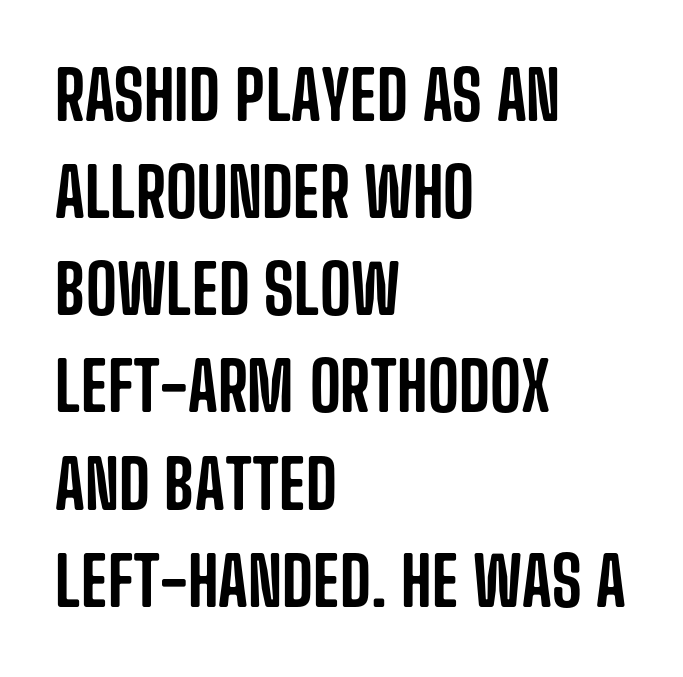
The image shows 67 px condensed sans-serif type, upright; set left-aligned, normal line spacing (1.45x), normal letter spacing, not underlined; low stroke contrast and a large x-height.
